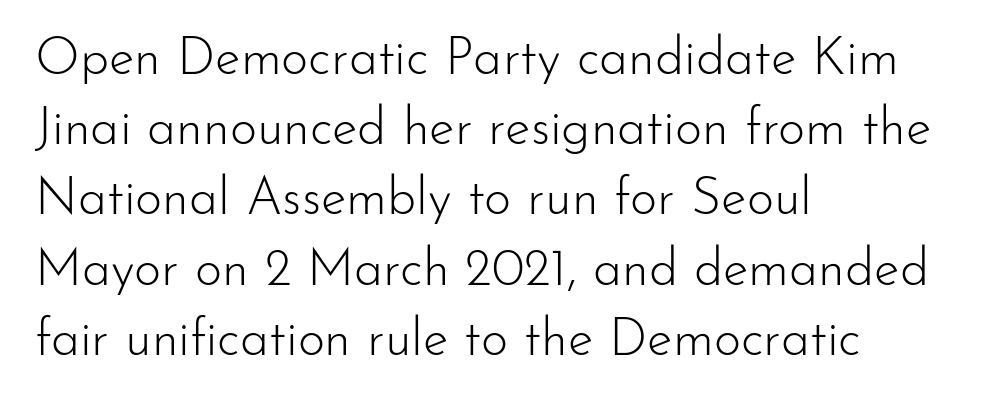
Q: Is the text bold? A: No.
Q: Is the text italic (slanted)? A: No, it is upright.
Q: Is the typeface a serif or a sans-serif typeface? A: Sans-serif.
Q: Is the text underlined? A: No.
Q: How is the paragraph aligned? A: Left-aligned.
Q: Is the spacing between letters normal or unusually wide? A: Normal.
Q: Is the spacing between lines tight, normal or loose? A: Normal.
Q: Width (condensed, normal, or wide)? A: Normal.
Q: Stroke contrast? A: Low.
Q: x-height? A: Small.
Q: Monospaced? A: No.
